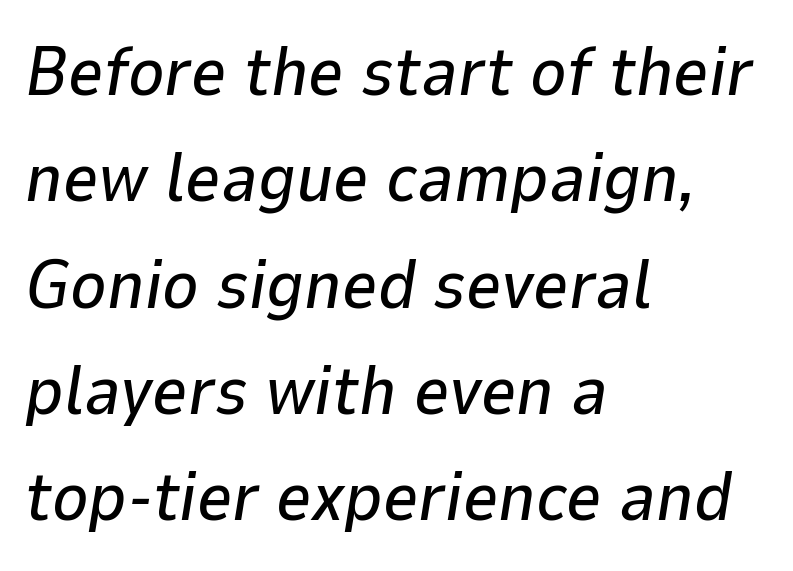
Q: Is the text italic (slanted)? A: Yes, it leans right by about 9 degrees.
Q: Is the text underlined? A: No.
Q: How is the paragraph aligned? A: Left-aligned.
Q: Is the spacing between letters normal or unusually wide? A: Normal.
Q: Is the spacing between lines tight, normal or loose? A: Normal.
Q: Width (condensed, normal, or wide)? A: Normal.
Q: Stroke contrast? A: Low.
Q: x-height? A: Medium.
Q: Monospaced? A: No.
